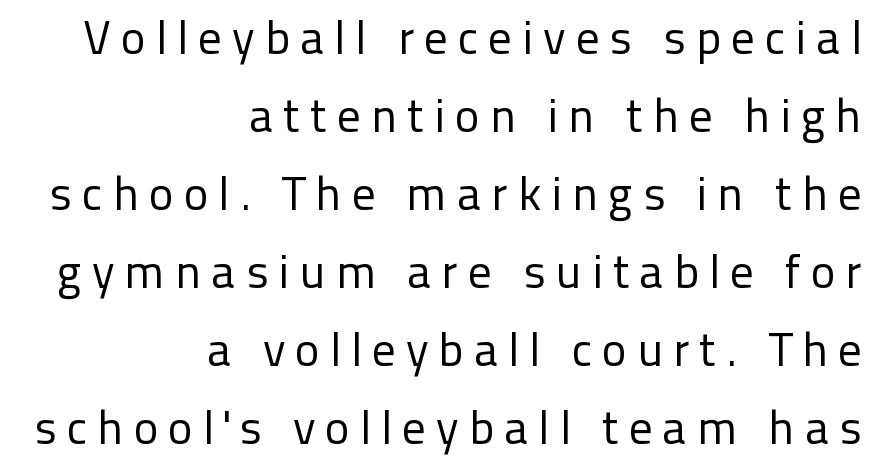
Q: Is the text bold? A: No.
Q: Is the text italic (slanted)? A: No, it is upright.
Q: Is the typeface a serif or a sans-serif typeface? A: Sans-serif.
Q: Is the text underlined? A: No.
Q: How is the paragraph aligned? A: Right-aligned.
Q: Is the spacing between letters normal or unusually wide? A: Unusually wide.
Q: Is the spacing between lines tight, normal or loose? A: Normal.
Q: Width (condensed, normal, or wide)? A: Normal.
Q: Stroke contrast? A: Low.
Q: x-height? A: Medium.
Q: Monospaced? A: No.
